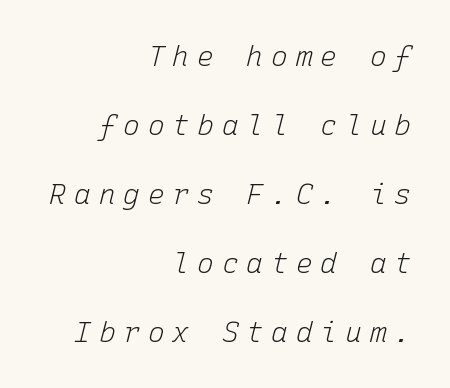
The rendering anchors every line to the right-hand side. A typesetter would call this monospace, since all characters share one set width. Honestly, there is no underline to notice here at all. Notice how the stems are inclined rather than vertical — that's the hallmark of italics. Airy leading. Loose tracking; the words dissolve into strings of separated letters.
